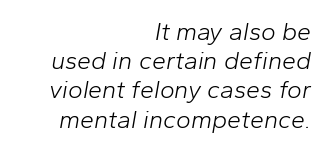
{"italic": "yes", "lean": "right", "slant_degrees": 10, "bold": "no", "underline": "no", "align": "right", "line_spacing_ratio": 1.17, "letter_spacing": "normal", "letter_spacing_em": 0.0, "glyph_px": 25}
